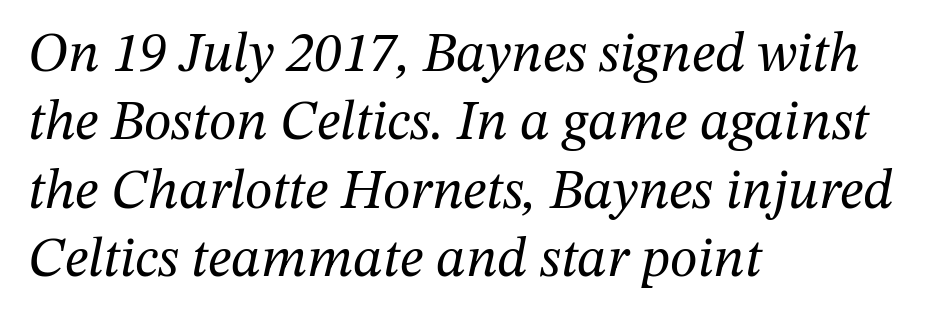
The image shows 56 px regular-weight serif type, italic (leaning right); set left-aligned, line spacing 1.22x, normal letter spacing, not underlined; medium stroke contrast and a medium x-height.
